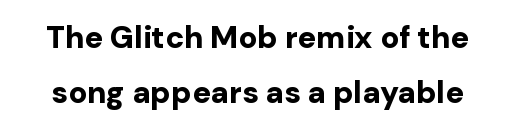
Glyph-to-glyph distance matches everyday printed text. Each glyph is drawn with heavy, bold strokes. Regarding serifs, this sample does without them. Clear beneath every line of the passage. Is this a fixed-width face? No — the glyphs have proportional, varying widths. Every stem runs plumb, perpendicular to the baseline.
